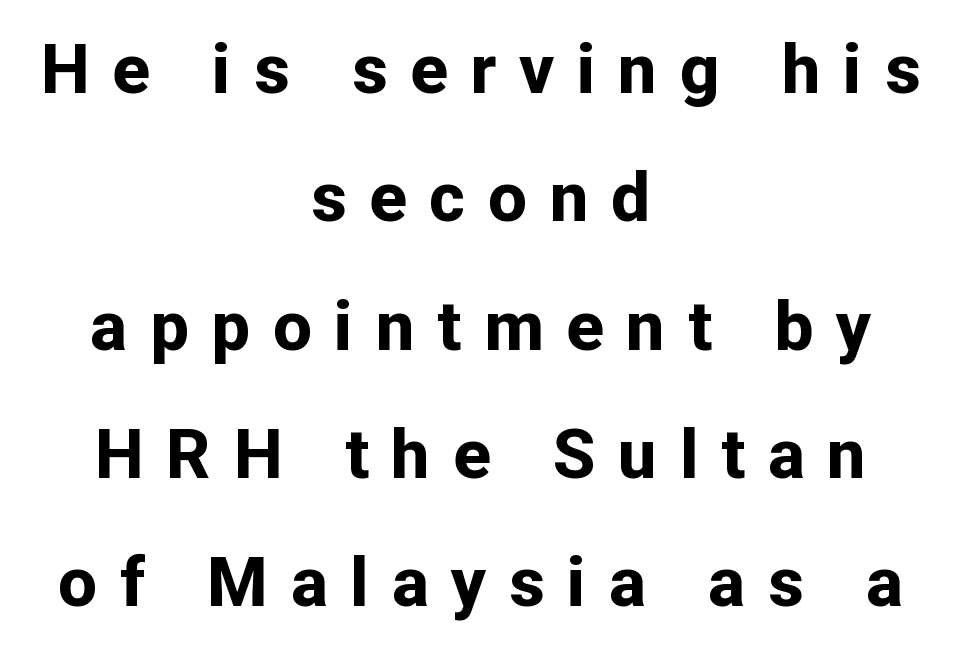
{"serif": "no", "italic": "no", "bold": "yes", "weight": "bold", "width": "normal", "stroke_contrast": "low", "x_height": "medium", "monospaced": "no", "underline": "no", "align": "center", "line_spacing_ratio": 1.86, "letter_spacing": "wide", "letter_spacing_em": 0.33, "glyph_px": 69}
